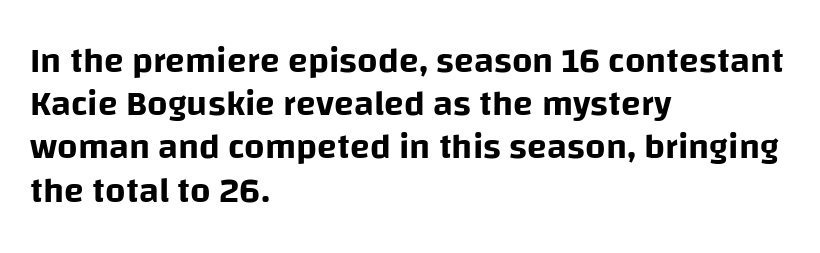
{"serif": "no", "italic": "no", "width": "normal", "stroke_contrast": "low", "x_height": "large", "monospaced": "no", "underline": "no", "align": "left", "line_spacing_ratio": 1.2, "letter_spacing": "normal", "letter_spacing_em": 0.0, "glyph_px": 36}
